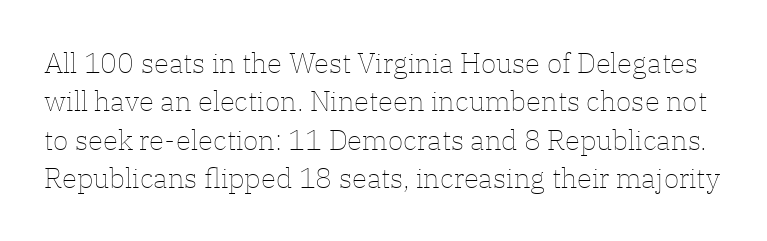
It's the straight-up-and-down kind of type. Character widths vary here, with narrow letters taking less room than wide ones. Leading matches the norm, producing a regular column. The strokes are not fattened; the text isn't bold. Standard letterfit; no display-style spreading of the glyphs.
